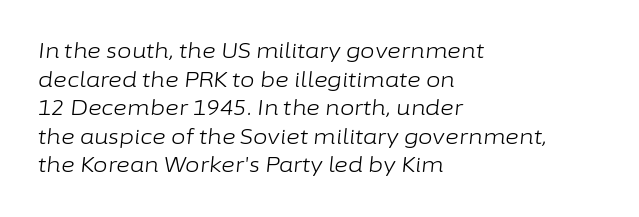
The image shows 21 px text type, italic (leaning right); set left-aligned, normal line spacing (1.36x), normal letter spacing, not underlined.
